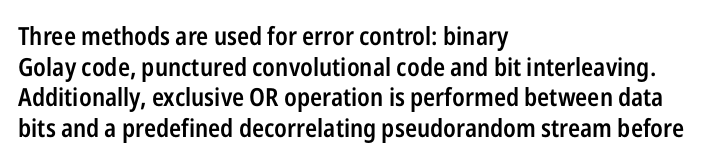
Q: Is the text bold? A: Semi-bold.
Q: Is the text italic (slanted)? A: No, it is upright.
Q: Is the text underlined? A: No.
Q: How is the paragraph aligned? A: Left-aligned.
Q: Is the spacing between letters normal or unusually wide? A: Normal.
